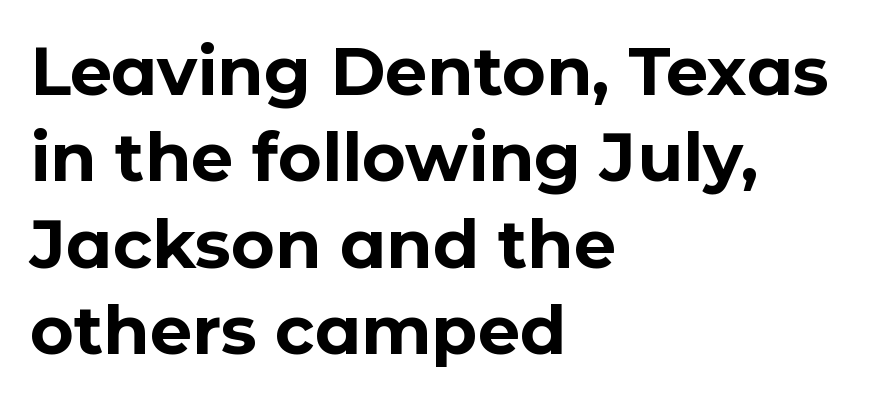
Q: Is the text bold? A: Yes.
Q: Is the text italic (slanted)? A: No, it is upright.
Q: Is the typeface a serif or a sans-serif typeface? A: Sans-serif.
Q: Is the text underlined? A: No.
Q: How is the paragraph aligned? A: Left-aligned.
Q: Is the spacing between letters normal or unusually wide? A: Normal.
Q: Is the spacing between lines tight, normal or loose? A: Normal.
Q: Width (condensed, normal, or wide)? A: Normal.
Q: Stroke contrast? A: Low.
Q: x-height? A: Medium.
Q: Monospaced? A: No.
